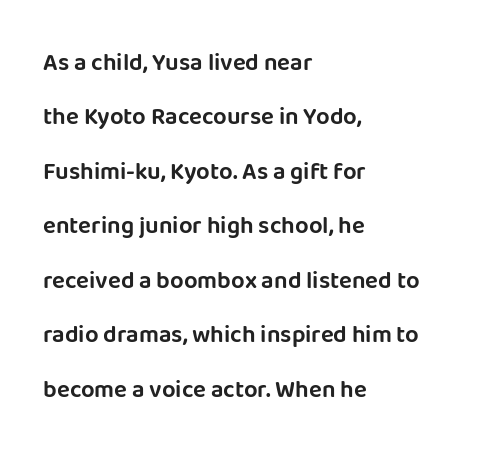
Q: Is the text italic (slanted)? A: No, it is upright.
Q: Is the text underlined? A: No.
Q: How is the paragraph aligned? A: Left-aligned.
Q: Is the spacing between letters normal or unusually wide? A: Normal.
Q: Is the spacing between lines tight, normal or loose? A: Loose.
